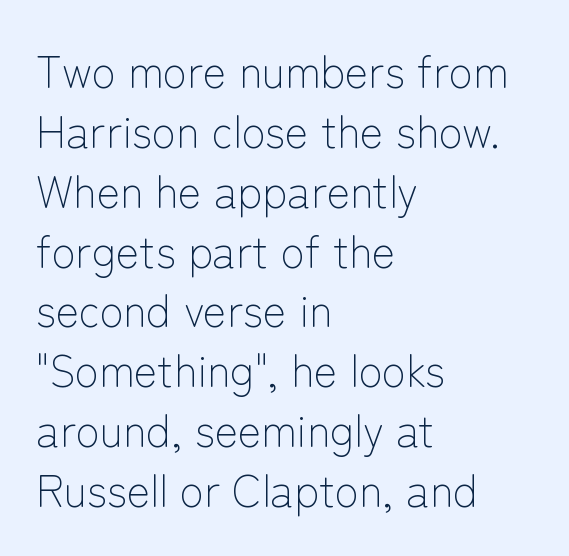
Q: Is the text bold? A: No.
Q: Is the text italic (slanted)? A: No, it is upright.
Q: Is the typeface a serif or a sans-serif typeface? A: Sans-serif.
Q: Is the text underlined? A: No.
Q: How is the paragraph aligned? A: Left-aligned.
Q: Is the spacing between letters normal or unusually wide? A: Normal.
Q: Is the spacing between lines tight, normal or loose? A: Normal.
Q: Width (condensed, normal, or wide)? A: Normal.
Q: Stroke contrast? A: Low.
Q: x-height? A: Medium.
Q: Monospaced? A: No.
